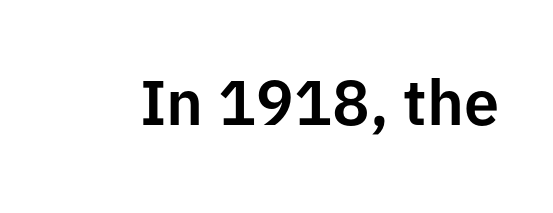
The image shows 63 px sans-serif type, upright; set normal letter spacing, not underlined; low stroke contrast and a medium x-height.
